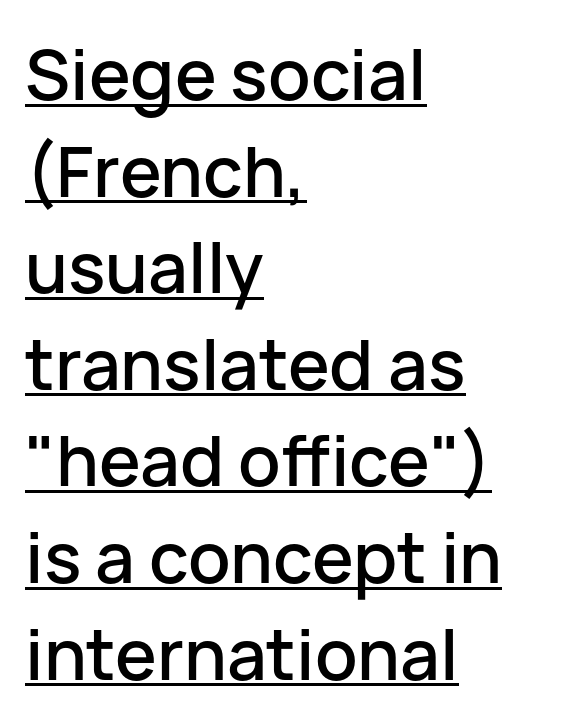
{"serif": "no", "italic": "no", "width": "normal", "stroke_contrast": "low", "x_height": "medium", "monospaced": "no", "underline": "yes", "align": "left", "line_spacing": "normal", "line_spacing_ratio": 1.38, "letter_spacing": "normal", "letter_spacing_em": 0.0, "glyph_px": 70}
